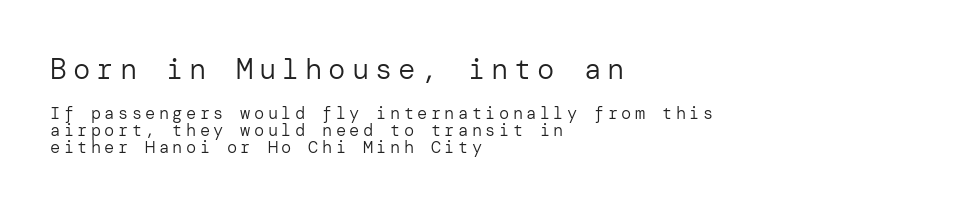
Q: Is the text bold? A: No.
Q: Is the text italic (slanted)? A: No, it is upright.
Q: Is the typeface a serif or a sans-serif typeface? A: Sans-serif.
Q: Is the text underlined? A: No.
Q: How is the paragraph aligned? A: Left-aligned.
Q: Is the spacing between letters normal or unusually wide? A: Unusually wide.
Q: Is the spacing between lines tight, normal or loose? A: Tight.
Q: Which block of text is set in a larger size, the first (top) or the second (bottom)? A: The first (top) one.
Q: Width (condensed, normal, or wide)? A: Normal.
Q: Stroke contrast? A: Low.
Q: x-height? A: Medium.
